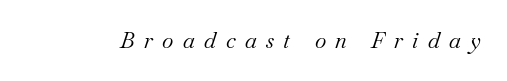
The rendering inserts visible extra space after every character. Nothing heavy about these letters — not bold at all. This rendering features lettering with no underline. This is oblique type, the kind used for emphasis or titles.
